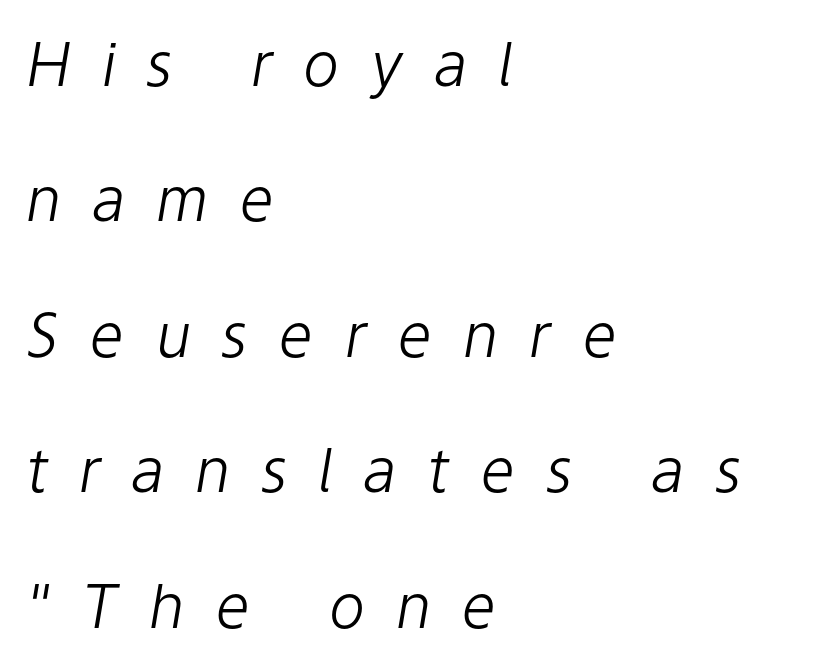
{"italic": "yes", "lean": "right", "slant_degrees": 9, "bold": "no", "weight": "light", "width": "normal", "stroke_contrast": "low", "x_height": "medium", "monospaced": "no", "underline": "no", "align": "left", "line_spacing": "loose", "line_spacing_ratio": 2.22, "letter_spacing": "wide", "letter_spacing_em": 0.5, "glyph_px": 61}
